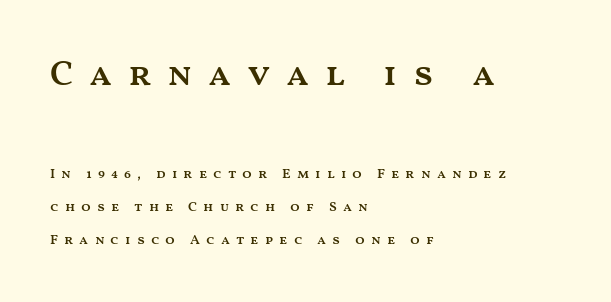
Is the letter spacing exaggerated? Yes — the characters are pushed far apart. The vertical gap from one line to the next is large. The typesetter chose a ragged-right arrangement here. Summary of weight: moderately heavy, a semibold. Note the varied advance widths — an 'i' is clearly narrower than an 'm'.
